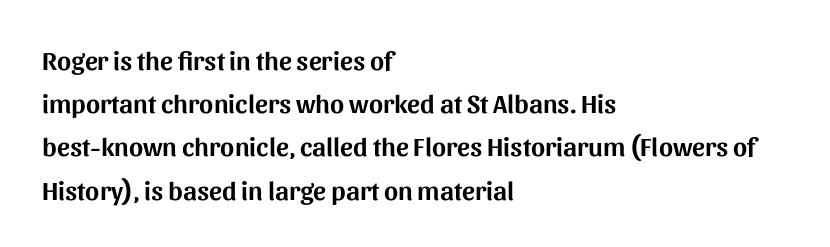
{"italic": "no", "underline": "no", "align": "left", "line_spacing": "normal", "line_spacing_ratio": 1.6, "letter_spacing": "normal", "letter_spacing_em": 0.0, "glyph_px": 27}
